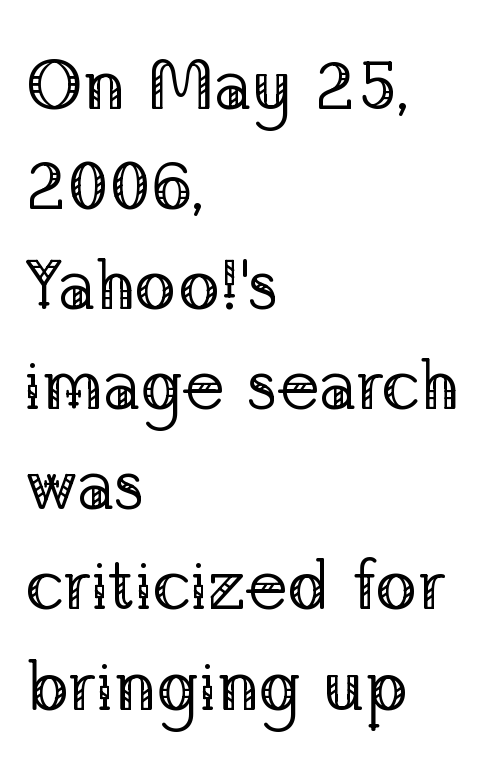
{"serif": "yes", "italic": "no", "bold": "no", "weight": "regular", "width": "normal", "stroke_contrast": "low", "x_height": "medium", "monospaced": "no", "underline": "no", "align": "left", "line_spacing": "normal", "line_spacing_ratio": 1.43, "letter_spacing": "normal", "letter_spacing_em": 0.0, "glyph_px": 70}
